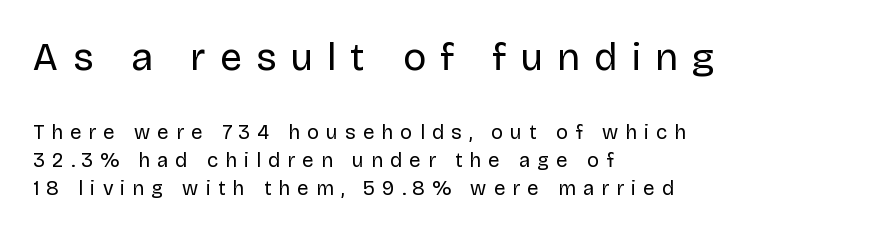
Note the varied advance widths — an 'i' is clearly narrower than an 'm'. Vertical spacing — default. Heaviness? Minimal to ordinary, like unemphasized prose. Clear beneath every line of the passage.
